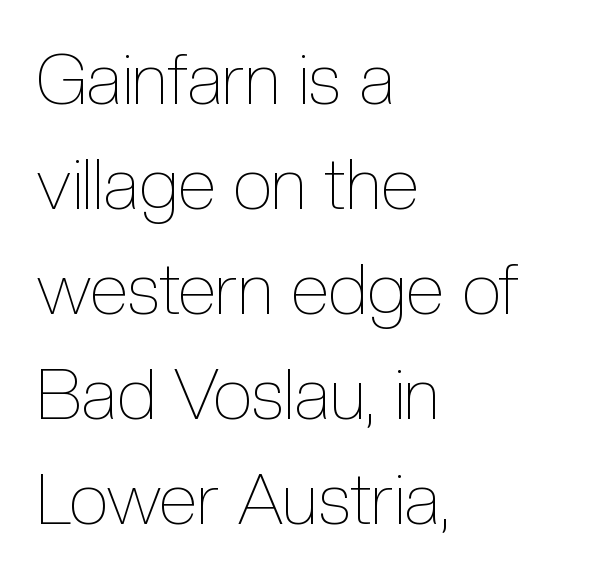
{"italic": "no", "bold": "no", "weight": "thin", "width": "condensed", "x_height": "medium", "monospaced": "no", "underline": "no", "align": "left", "line_spacing": "normal", "line_spacing_ratio": 1.48, "letter_spacing": "normal", "letter_spacing_em": 0.0, "glyph_px": 71}
